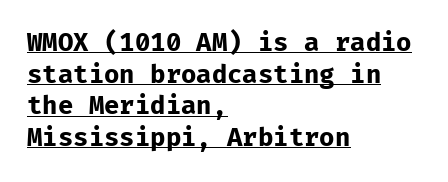
Q: Is the text bold? A: Yes.
Q: Is the text italic (slanted)? A: No, it is upright.
Q: Is the text underlined? A: Yes.
Q: How is the paragraph aligned? A: Left-aligned.
Q: Is the spacing between letters normal or unusually wide? A: Normal.
Q: Is the spacing between lines tight, normal or loose? A: Normal.
